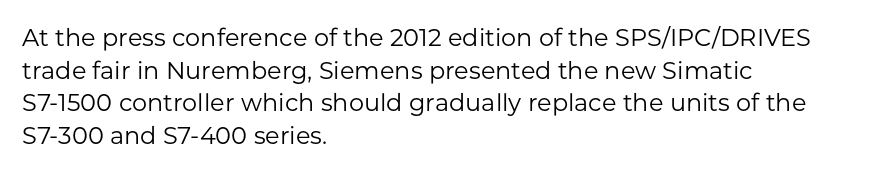
The image shows 24 px text type, upright; set left-aligned, normal line spacing (1.36x), normal letter spacing, not underlined.
